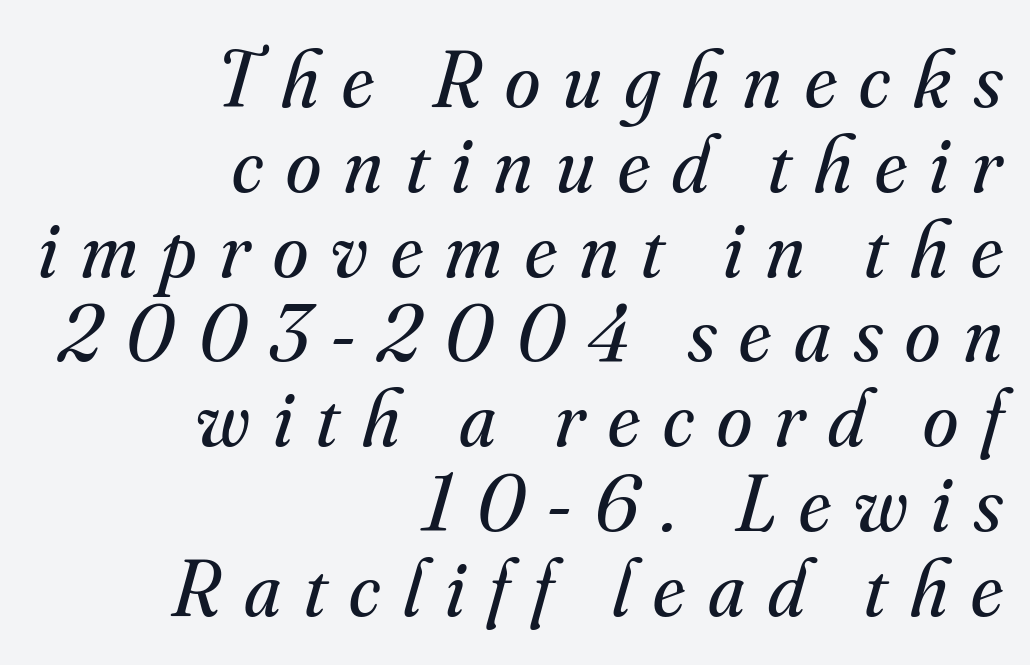
Q: Is the text bold? A: No.
Q: Is the text italic (slanted)? A: Yes, it leans right by about 16 degrees.
Q: Is the typeface a serif or a sans-serif typeface? A: Serif.
Q: Is the text underlined? A: No.
Q: How is the paragraph aligned? A: Right-aligned.
Q: Is the spacing between letters normal or unusually wide? A: Unusually wide.
Q: Is the spacing between lines tight, normal or loose? A: Tight.
Q: Width (condensed, normal, or wide)? A: Normal.
Q: Stroke contrast? A: Medium.
Q: x-height? A: Small.
Q: Monospaced? A: No.
